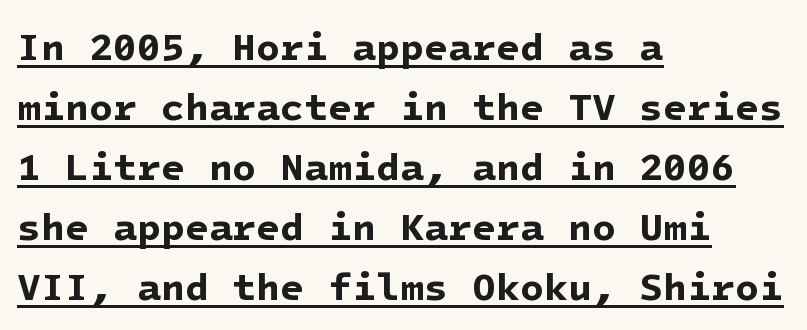
The image shows 39 px bold sans-serif type; set left-aligned, normal line spacing (1.54x), normal letter spacing, underlined; low stroke contrast and a medium x-height.
